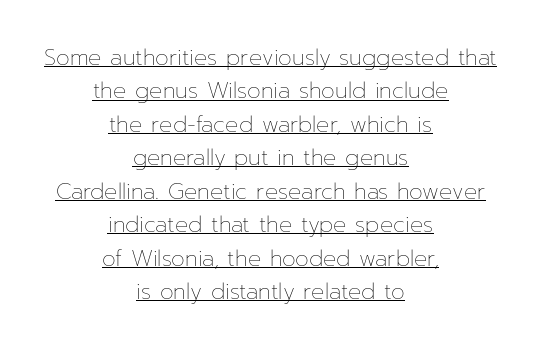
Does the copy run flush right? No — it is centered line by line. Notice how descenders clear the ascenders below comfortably — that's standard leading. Caption: standard tracking, unaltered. Compared with a typical body face, this is equally light or lighter still. Ordinary non-slanted type is in use. Somebody hit Ctrl+U on this one — the words are underlined.
